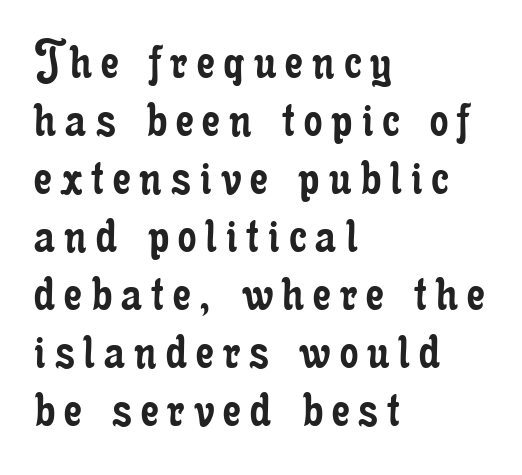
The image shows 58 px regular-weight, condensed serif type, upright; set left-aligned, tight line spacing (1.0x), not underlined; low stroke contrast and a small x-height.
